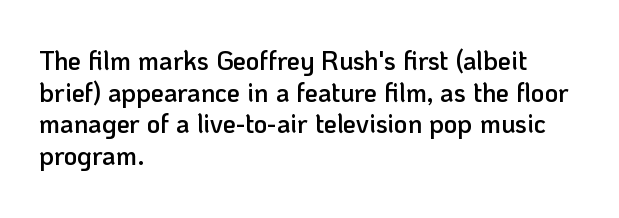
Q: Is the text bold? A: Semi-bold.
Q: Is the text italic (slanted)? A: No, it is upright.
Q: Is the text underlined? A: No.
Q: How is the paragraph aligned? A: Left-aligned.
Q: Is the spacing between letters normal or unusually wide? A: Normal.
